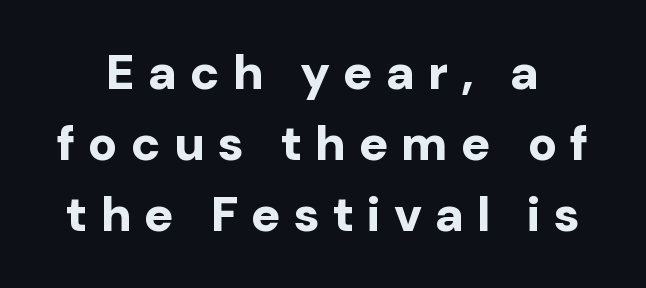
The image shows 49 px bold sans-serif type, upright; set normal line spacing (1.45x), unusually wide letter spacing (+0.26 em), not underlined; low stroke contrast and a medium x-height.
